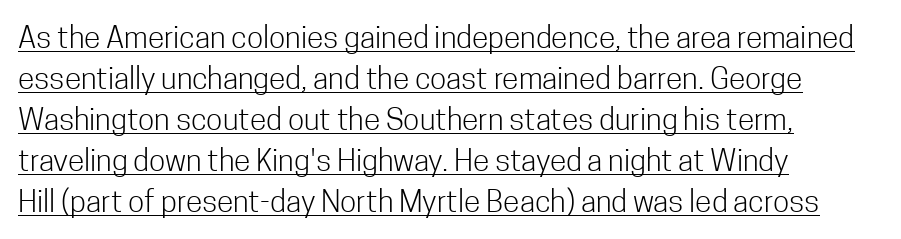
The image shows 30 px light, condensed sans-serif type, upright; set left-aligned, normal line spacing (1.37x), normal letter spacing, underlined; low stroke contrast and a medium x-height.
